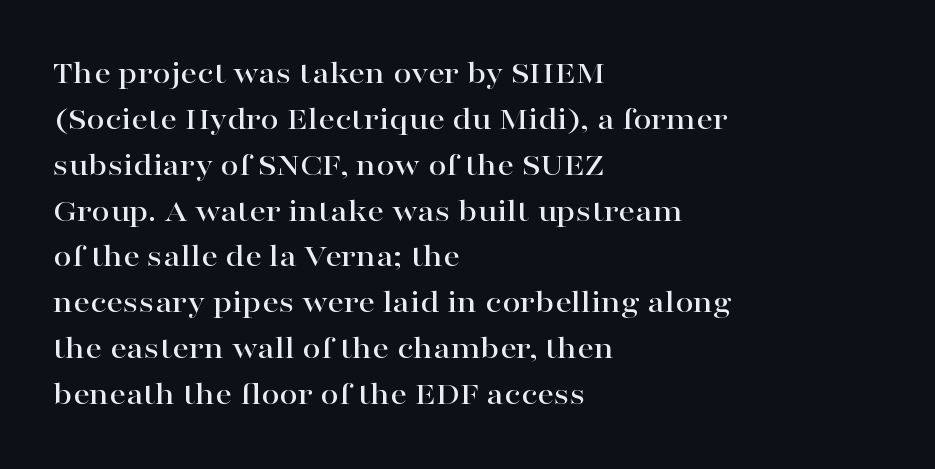
Q: Is the text italic (slanted)? A: No, it is upright.
Q: Is the typeface a serif or a sans-serif typeface? A: Serif.
Q: Is the text underlined? A: No.
Q: How is the paragraph aligned? A: Left-aligned.
Q: Is the spacing between letters normal or unusually wide? A: Normal.
Q: Is the spacing between lines tight, normal or loose? A: Normal.
Q: Width (condensed, normal, or wide)? A: Wide.
Q: Stroke contrast? A: High.
Q: x-height? A: Medium.
Q: Monospaced? A: No.
